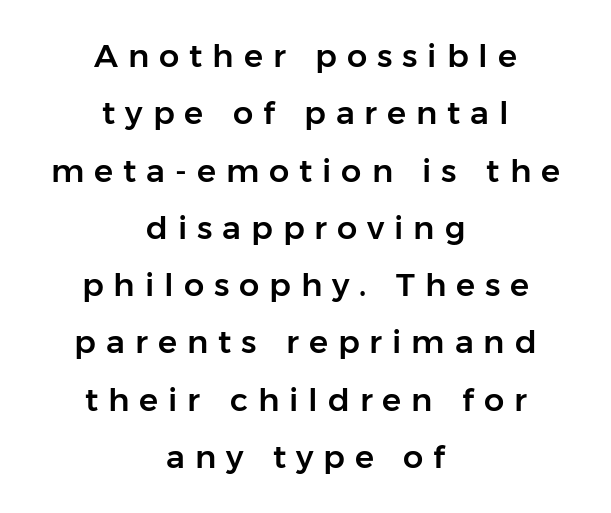
Q: Is the text italic (slanted)? A: No, it is upright.
Q: Is the typeface a serif or a sans-serif typeface? A: Sans-serif.
Q: Is the text underlined? A: No.
Q: How is the paragraph aligned? A: Centered.
Q: Is the spacing between letters normal or unusually wide? A: Unusually wide.
Q: Width (condensed, normal, or wide)? A: Normal.
Q: Stroke contrast? A: Low.
Q: x-height? A: Medium.
Q: Monospaced? A: No.
